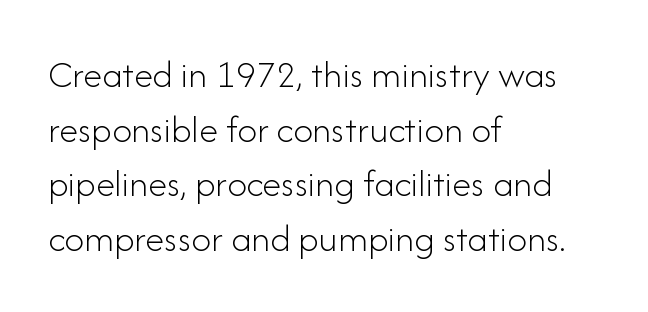
{"serif": "no", "italic": "no", "bold": "no", "weight": "light", "width": "normal", "stroke_contrast": "low", "x_height": "small", "monospaced": "no", "underline": "no", "align": "left", "line_spacing": "normal", "line_spacing_ratio": 1.4, "letter_spacing": "normal", "letter_spacing_em": 0.0, "glyph_px": 39}
